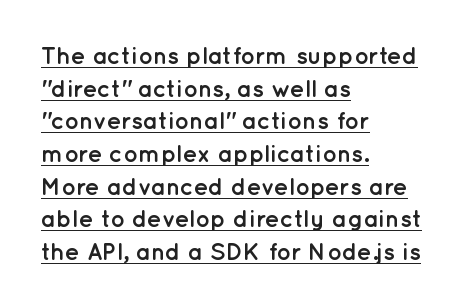
Q: Is the text bold? A: Yes.
Q: Is the text italic (slanted)? A: No, it is upright.
Q: Is the text underlined? A: Yes.
Q: How is the paragraph aligned? A: Left-aligned.
Q: Is the spacing between letters normal or unusually wide? A: Normal.
Q: Is the spacing between lines tight, normal or loose? A: Normal.
